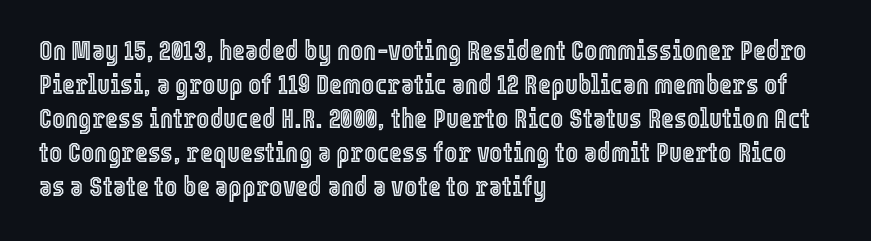
{"italic": "no", "width": "condensed", "x_height": "medium", "monospaced": "no", "underline": "no", "align": "left", "line_spacing_ratio": 1.21, "letter_spacing": "normal", "letter_spacing_em": 0.0, "glyph_px": 28}
